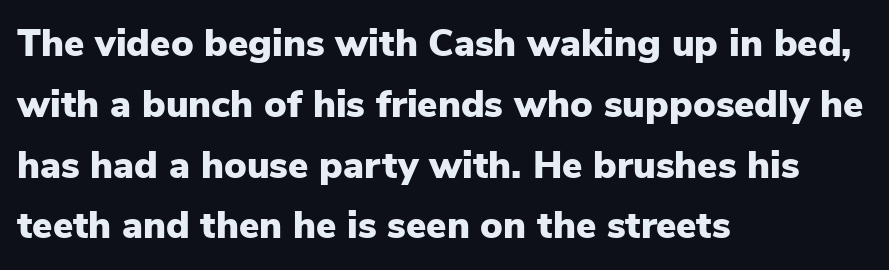
{"serif": "no", "italic": "no", "bold": "yes", "weight": "heavy", "width": "normal", "stroke_contrast": "low", "x_height": "medium", "monospaced": "no", "underline": "no", "align": "left", "line_spacing": "normal", "line_spacing_ratio": 1.6, "letter_spacing": "normal", "letter_spacing_em": 0.0, "glyph_px": 38}
